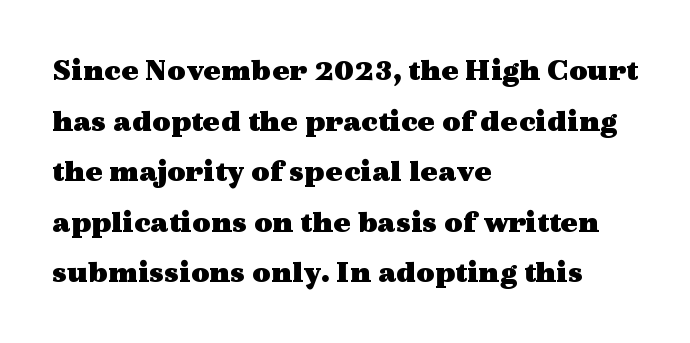
The image shows 32 px heavy, wide serif type, upright; set left-aligned, normal line spacing (1.58x), normal letter spacing, not underlined; a medium x-height.
